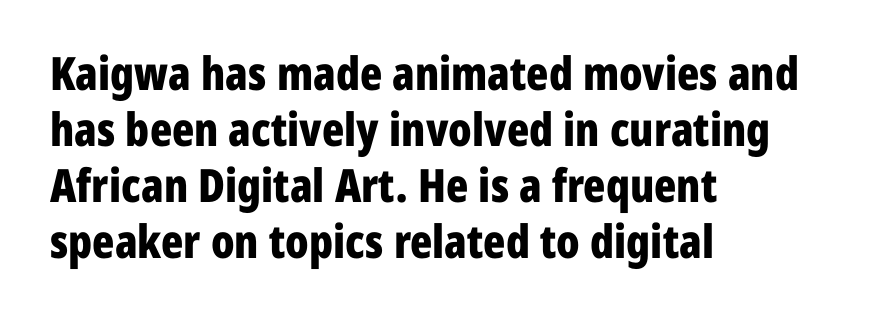
{"serif": "no", "italic": "no", "bold": "yes", "weight": "bold", "width": "condensed", "stroke_contrast": "low", "x_height": "medium", "monospaced": "no", "underline": "no", "align": "left", "line_spacing_ratio": 1.22, "letter_spacing": "normal", "letter_spacing_em": 0.0, "glyph_px": 46}
